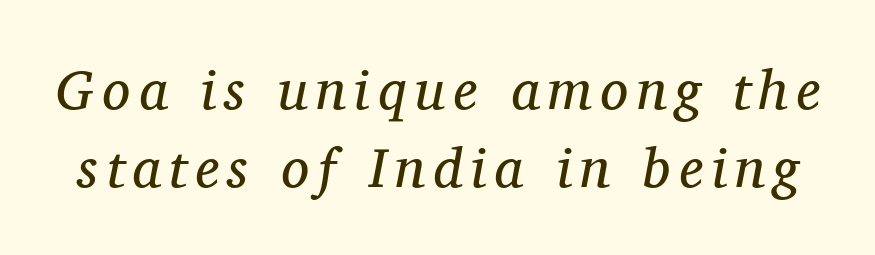
The image shows 56 px regular-weight serif type, italic (leaning right); set normal line spacing (1.4x), not underlined; medium stroke contrast and a medium x-height.
